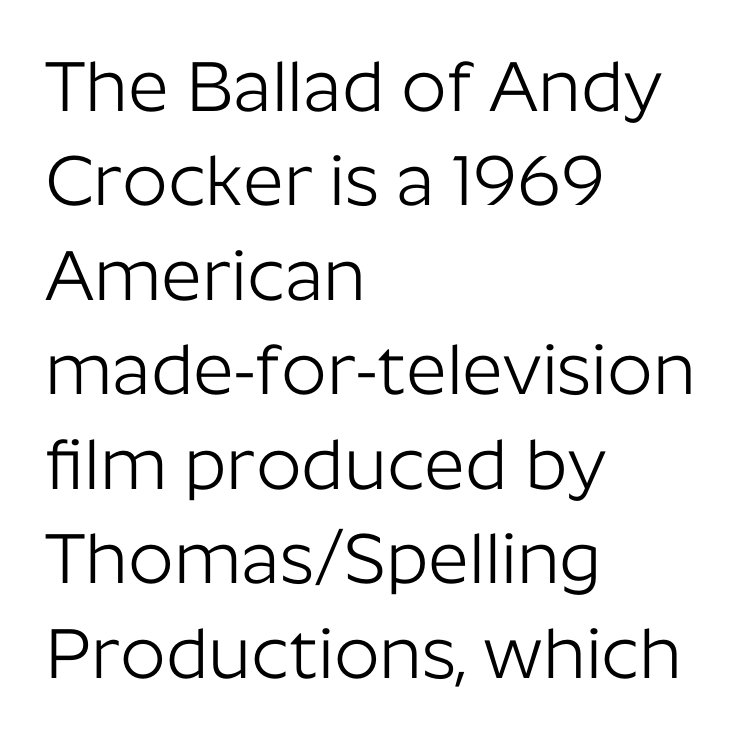
Q: Is the text bold? A: No.
Q: Is the text italic (slanted)? A: No, it is upright.
Q: Is the typeface a serif or a sans-serif typeface? A: Sans-serif.
Q: Is the text underlined? A: No.
Q: How is the paragraph aligned? A: Left-aligned.
Q: Is the spacing between letters normal or unusually wide? A: Normal.
Q: Is the spacing between lines tight, normal or loose? A: Normal.
Q: Width (condensed, normal, or wide)? A: Normal.
Q: Stroke contrast? A: Low.
Q: x-height? A: Medium.
Q: Monospaced? A: No.
